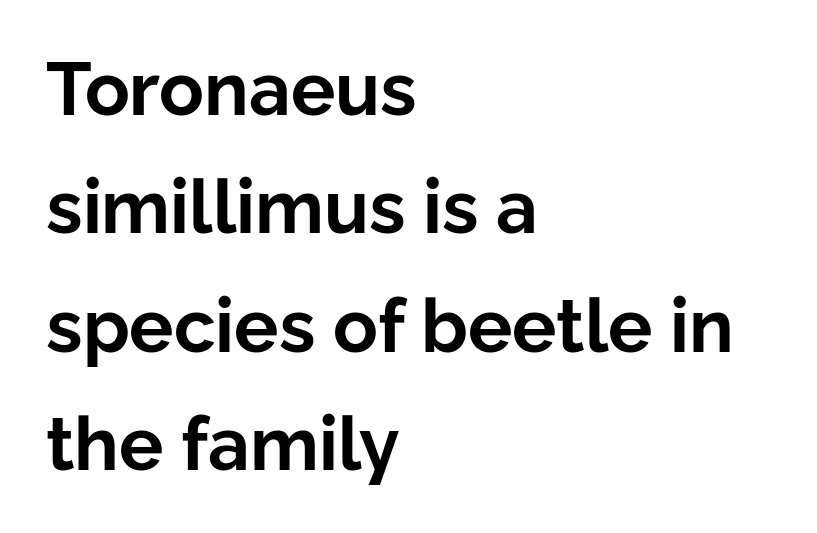
{"serif": "no", "italic": "no", "bold": "yes", "weight": "bold", "width": "normal", "stroke_contrast": "low", "x_height": "medium", "monospaced": "no", "underline": "no", "align": "left", "line_spacing": "normal", "line_spacing_ratio": 1.6, "letter_spacing": "normal", "letter_spacing_em": 0.0, "glyph_px": 74}
